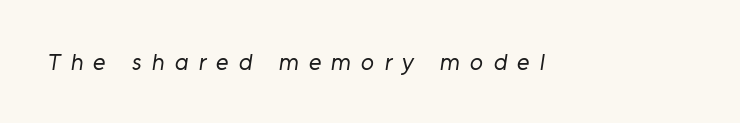
The image shows 24 px text type; set unusually wide letter spacing (+0.42 em), not underlined.
